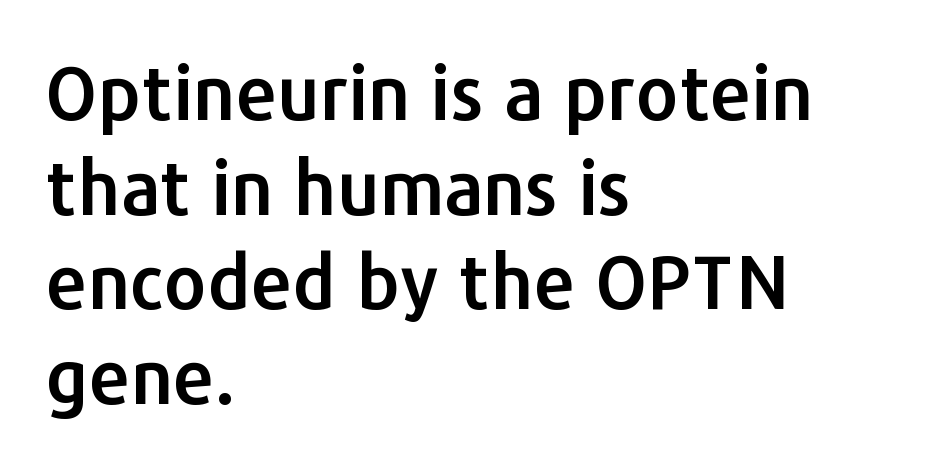
Q: Is the text italic (slanted)? A: No, it is upright.
Q: Is the typeface a serif or a sans-serif typeface? A: Sans-serif.
Q: Is the text underlined? A: No.
Q: How is the paragraph aligned? A: Left-aligned.
Q: Is the spacing between letters normal or unusually wide? A: Normal.
Q: Is the spacing between lines tight, normal or loose? A: Normal.
Q: Width (condensed, normal, or wide)? A: Normal.
Q: Stroke contrast? A: Low.
Q: x-height? A: Medium.
Q: Monospaced? A: No.
